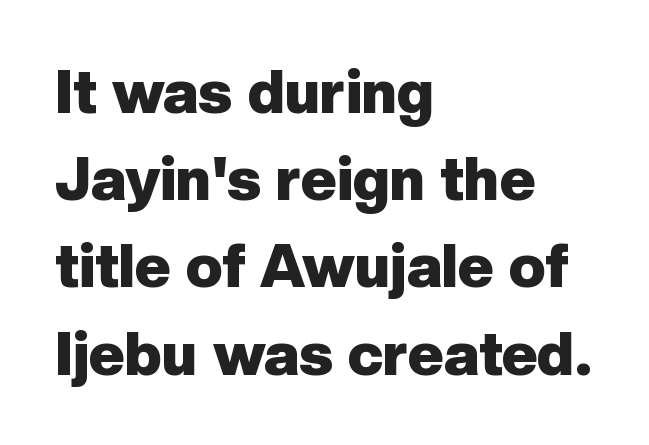
Q: Is the text bold? A: Yes.
Q: Is the text italic (slanted)? A: No, it is upright.
Q: Is the typeface a serif or a sans-serif typeface? A: Sans-serif.
Q: Is the text underlined? A: No.
Q: How is the paragraph aligned? A: Left-aligned.
Q: Is the spacing between letters normal or unusually wide? A: Normal.
Q: Is the spacing between lines tight, normal or loose? A: Normal.
Q: Width (condensed, normal, or wide)? A: Normal.
Q: Stroke contrast? A: Low.
Q: x-height? A: Medium.
Q: Monospaced? A: No.
